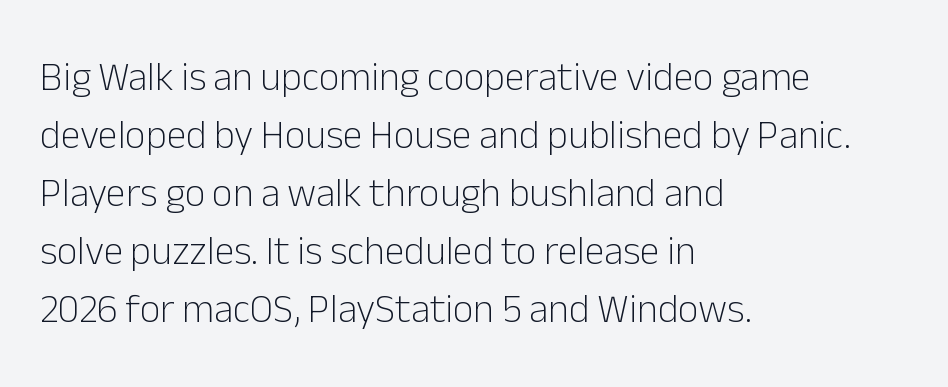
Q: Is the text bold? A: No.
Q: Is the text italic (slanted)? A: No, it is upright.
Q: Is the typeface a serif or a sans-serif typeface? A: Sans-serif.
Q: Is the text underlined? A: No.
Q: How is the paragraph aligned? A: Left-aligned.
Q: Is the spacing between letters normal or unusually wide? A: Normal.
Q: Is the spacing between lines tight, normal or loose? A: Normal.
Q: Width (condensed, normal, or wide)? A: Normal.
Q: Stroke contrast? A: Low.
Q: x-height? A: Medium.
Q: Monospaced? A: No.
